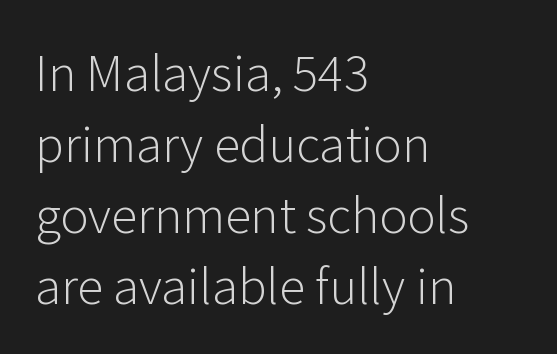
These lines are composed in type without serifs. Character widths vary here, with narrow letters taking less room than wide ones. A bare baseline throughout the passage. No heavy texture on the line: the type isn't bold.
